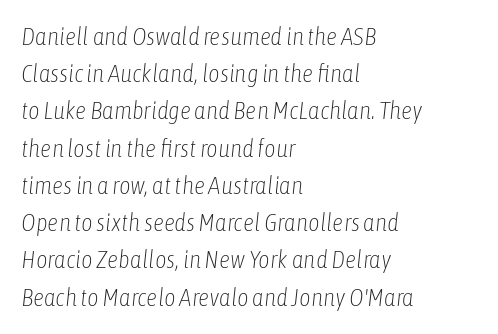
Leading: standard. Style check: oblique. Nobody drew a line under any word here. Nothing unusual about the tracking: characters are spaced as the font intends.
